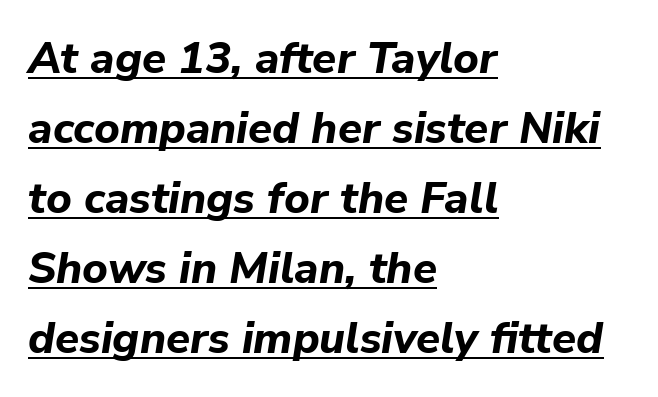
The block of text has a typical density, with ordinary space between rows. The rendering applies a slant to the glyphs. Compared with undecorated copy, this sample adds a rule below the words. The horizontal fit of the characters is conventional and even. Does the copy run flush right? No — it runs flush left.
